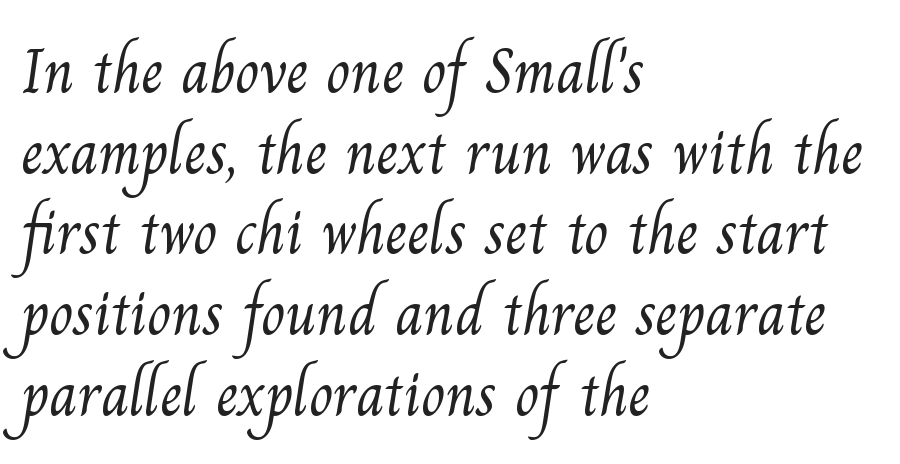
The image shows 63 px light serif type; set left-aligned, normal line spacing (1.28x), normal letter spacing, not underlined; medium stroke contrast and a small x-height.
